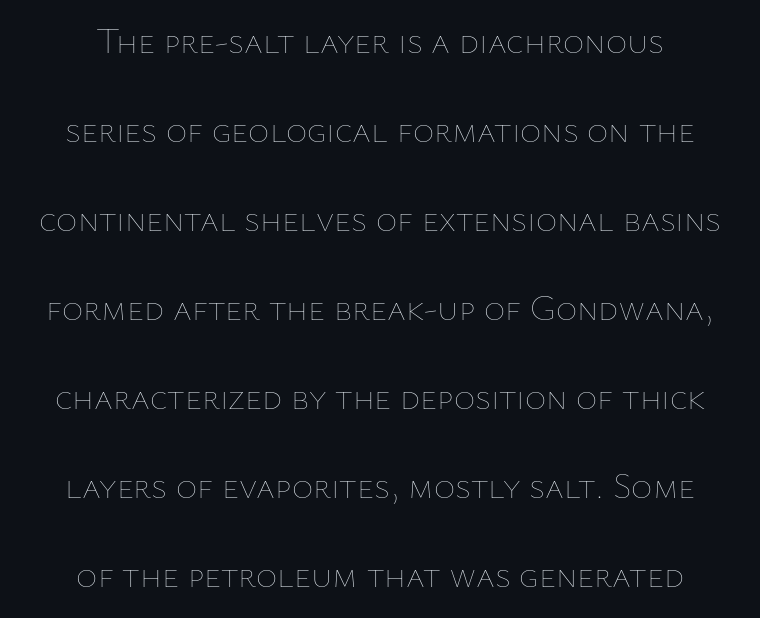
The image shows 36 px thin type, upright; set centered, loose line spacing (2.47x), normal letter spacing, not underlined; low stroke contrast and a medium x-height.
